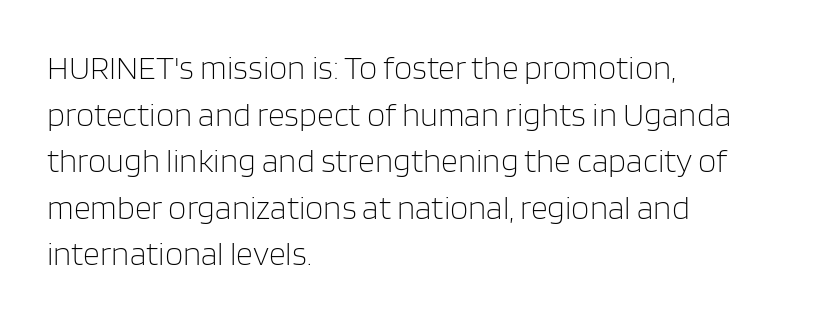
Successive baselines arrive at the customary interval. Caption: multi-line text, flush left, ragged right. Proportional: the letters do not fall into vertical columns. The rendering shows plain stroke endings on the letterforms — a sans-serif design. Look at the tracking — it's just the regular setting, nothing added.
